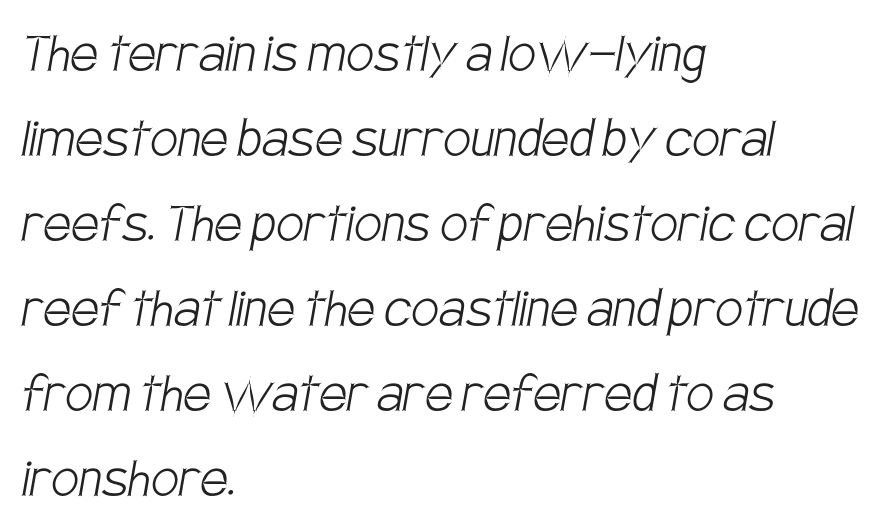
The image shows 62 px light, condensed sans-serif type; set left-aligned, normal line spacing (1.37x), normal letter spacing, not underlined; low stroke contrast and a large x-height.
